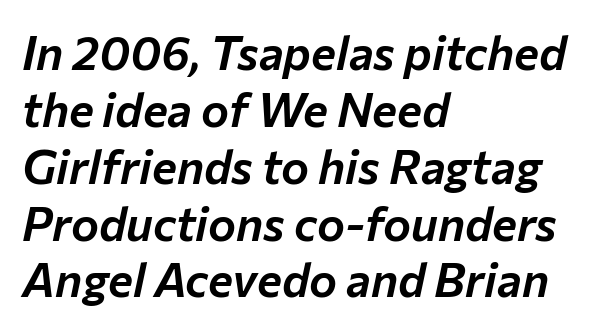
Q: Is the text italic (slanted)? A: Yes, it leans right by about 12 degrees.
Q: Is the text underlined? A: No.
Q: How is the paragraph aligned? A: Left-aligned.
Q: Is the spacing between letters normal or unusually wide? A: Normal.
Q: Width (condensed, normal, or wide)? A: Normal.
Q: Stroke contrast? A: Low.
Q: x-height? A: Medium.
Q: Monospaced? A: No.
